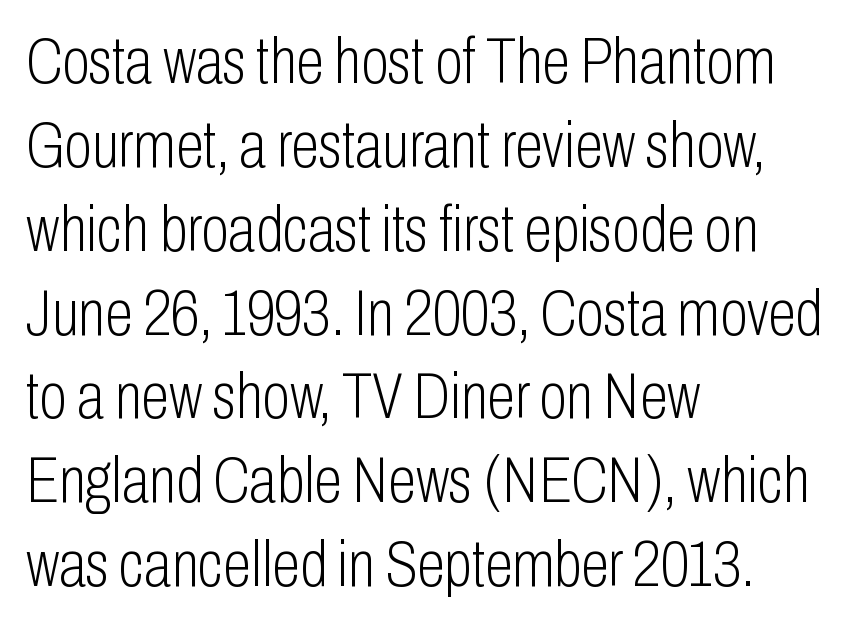
Q: Is the text bold? A: No.
Q: Is the text italic (slanted)? A: No, it is upright.
Q: Is the typeface a serif or a sans-serif typeface? A: Sans-serif.
Q: Is the text underlined? A: No.
Q: How is the paragraph aligned? A: Left-aligned.
Q: Is the spacing between letters normal or unusually wide? A: Normal.
Q: Is the spacing between lines tight, normal or loose? A: Normal.
Q: Width (condensed, normal, or wide)? A: Condensed.
Q: Stroke contrast? A: Low.
Q: x-height? A: Medium.
Q: Monospaced? A: No.
